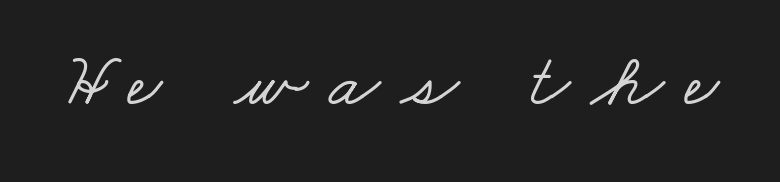
{"serif": "yes", "width": "wide", "stroke_contrast": "low", "x_height": "small", "monospaced": "no", "underline": "no", "letter_spacing": "wide", "letter_spacing_em": 0.28, "glyph_px": 75}
